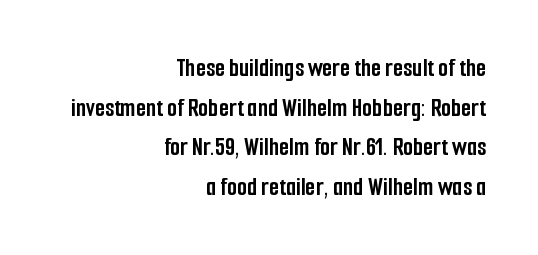
The image shows 26 px bold type, upright; set right-aligned, normal line spacing (1.52x), normal letter spacing, not underlined.
